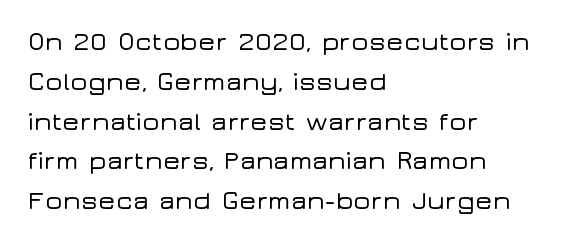
How would I describe the line gaps? Plain and ordinary. Does extra space separate the letters? No, they use regular spacing. These lines stack with their left ends in a neat column. Underlining? Definitely not there. Quick note: not italic, upright.
